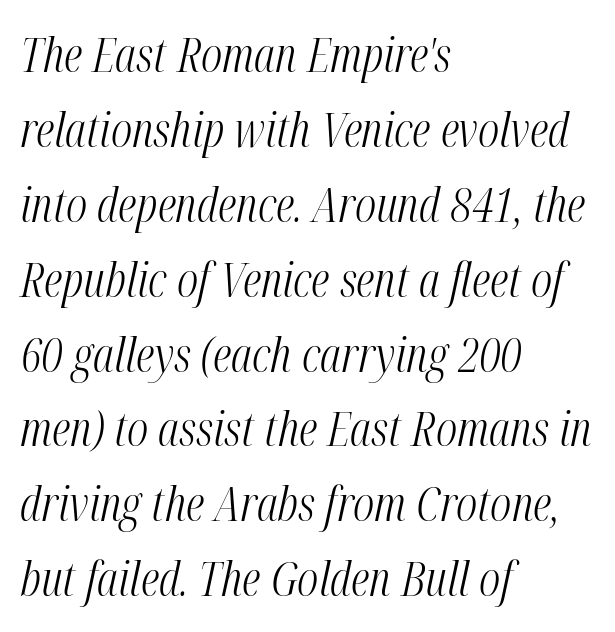
Is there much room between lines? A standard amount, neither cramped nor airy. Designer's note — italics engaged. Tracking value appears to be zero — textbook default spacing. Think of a printed novel: that variable character pitch is what you see here. Rule under the text: the space is simply empty. Stroke mass is kept to a normal reading level or below.
